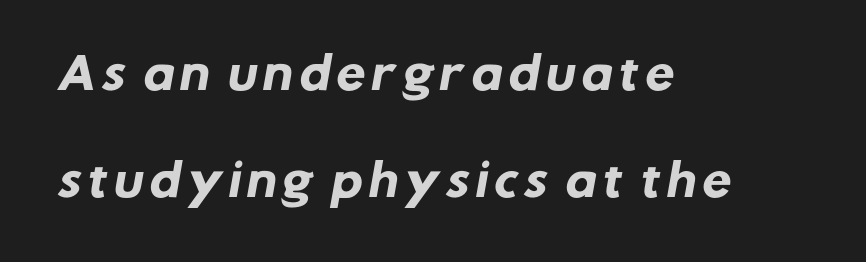
{"serif": "no", "bold": "yes", "weight": "heavy", "width": "normal", "stroke_contrast": "low", "x_height": "medium", "monospaced": "no", "underline": "no", "align": "left", "line_spacing": "loose", "line_spacing_ratio": 2.5, "glyph_px": 43}
